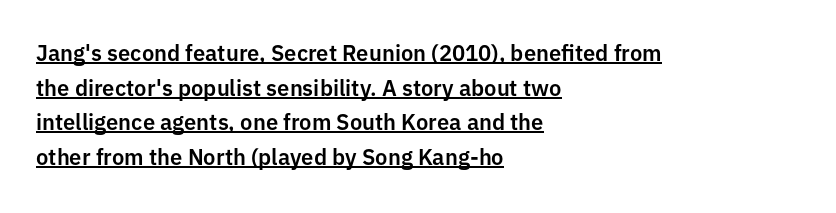
In designer terms, the underline attribute is active on this setting. The typesetter chose a ragged-right arrangement here. The passage shown stacks its lines at a standard gap. Between one letter and the next there's only the usual sliver of space. This sample uses an upright cut, with every glyph sitting square on the baseline.
